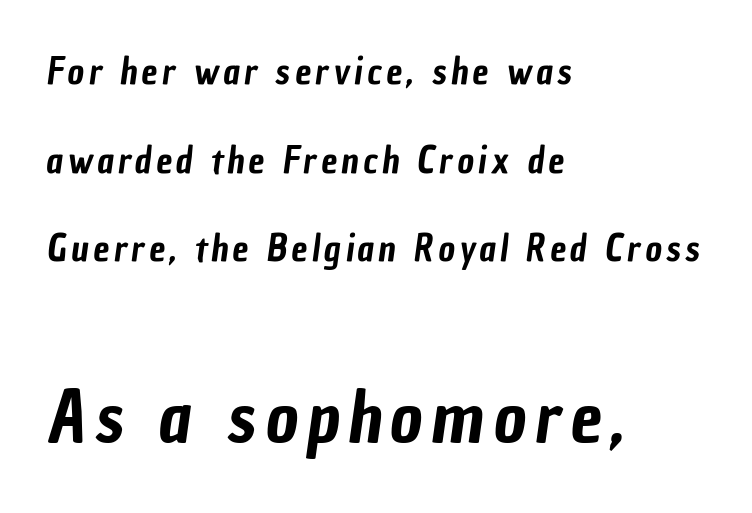
The image shows 71 px condensed sans-serif type; set left-aligned, loose line spacing (2.46x), not underlined; the second (bottom) block is 1.97x larger; low stroke contrast and a medium x-height.
